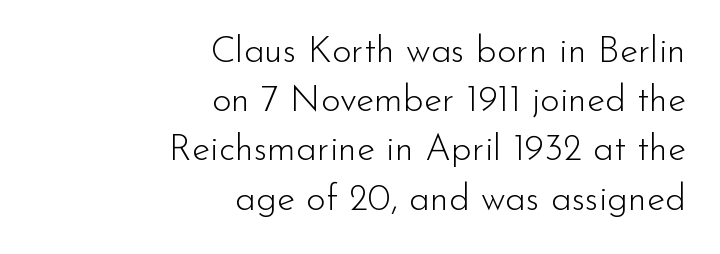
The image shows 37 px light sans-serif type, upright; set right-aligned, normal line spacing (1.33x), normal letter spacing, not underlined; low stroke contrast and a small x-height.
